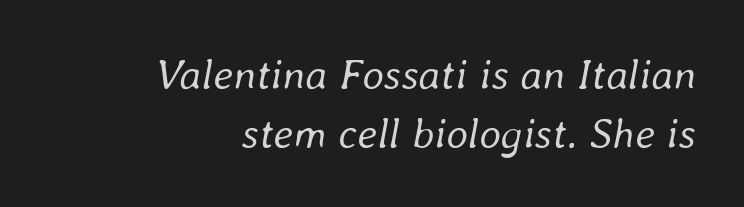
The image shows 43 px regular-weight type, italic (leaning right); set right-aligned, normal line spacing (1.37x), normal letter spacing, not underlined; low stroke contrast and a medium x-height.
